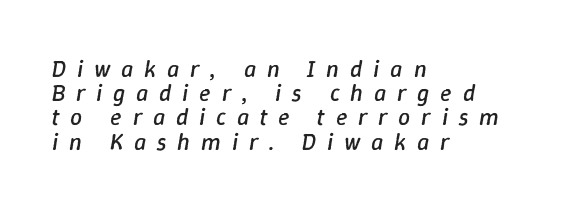
The image shows 24 px text type, italic (leaning right); set left-aligned, tight line spacing (1.01x), unusually wide letter spacing (+0.45 em), not underlined.
